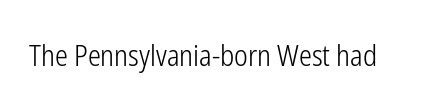
Do the characters align in a grid? No, the font is proportional. The specimen reads as upright at a glance. The tracking reads as untouched default to a designer's eye. Serifs: no, the terminals of the letterforms are clean. Stems and bowls with no extra thickness — not bold.
